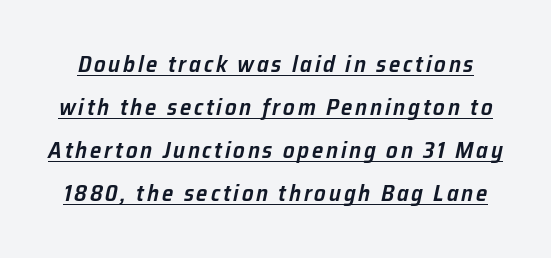
Q: Is the text bold? A: Semi-bold.
Q: Is the text italic (slanted)? A: Yes, it leans right by about 12 degrees.
Q: Is the text underlined? A: Yes.
